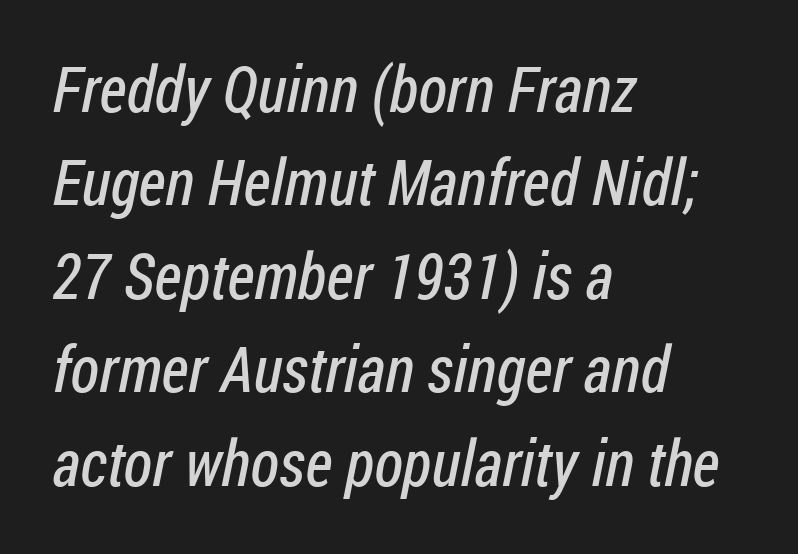
Q: Is the text bold? A: No.
Q: Is the typeface a serif or a sans-serif typeface? A: Sans-serif.
Q: Is the text underlined? A: No.
Q: How is the paragraph aligned? A: Left-aligned.
Q: Is the spacing between letters normal or unusually wide? A: Normal.
Q: Is the spacing between lines tight, normal or loose? A: Normal.
Q: Width (condensed, normal, or wide)? A: Condensed.
Q: Stroke contrast? A: Low.
Q: x-height? A: Medium.
Q: Monospaced? A: No.
